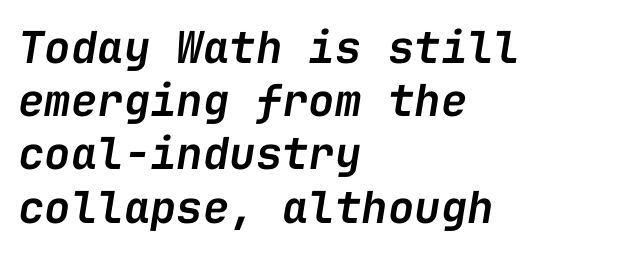
The whole block is typeset with a tilt. You could count columns in this text — the font is strictly monospaced. Plain, unruled lines of type. Weight: semibold (demi).
